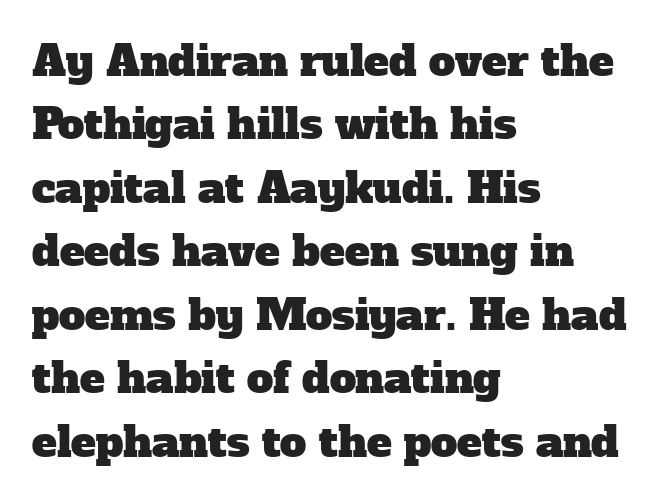
The image shows 42 px serif type; set left-aligned, normal line spacing (1.51x), normal letter spacing, not underlined; low stroke contrast and a medium x-height.
